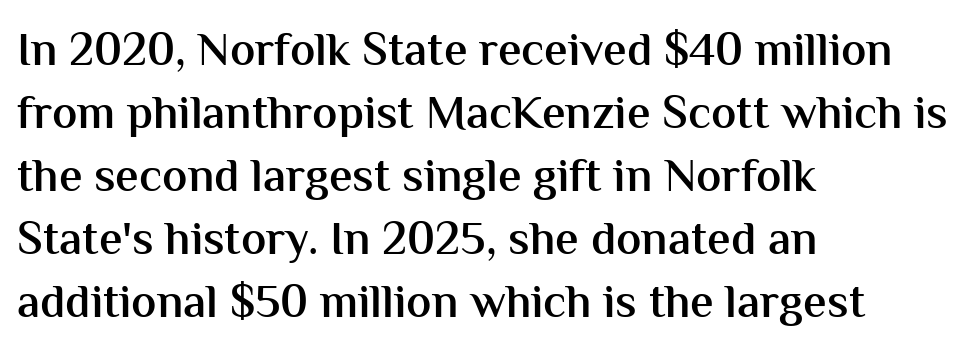
The image shows 47 px semibold sans-serif type, upright; set left-aligned, normal line spacing (1.34x), normal letter spacing, not underlined; medium stroke contrast and a medium x-height.
